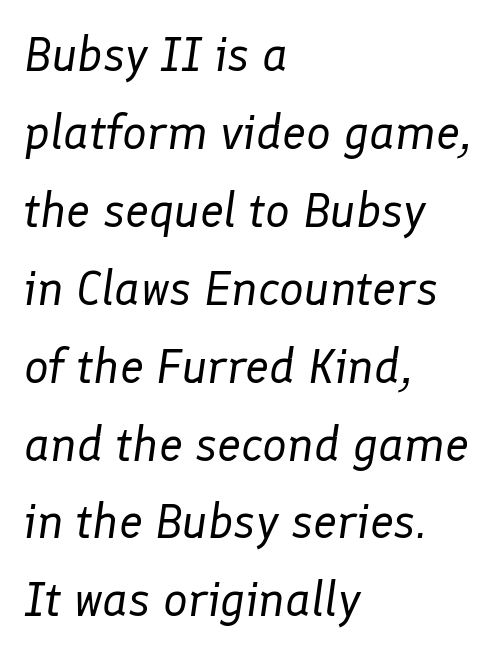
{"italic": "yes", "lean": "right", "slant_degrees": 8, "bold": "no", "weight": "regular", "width": "normal", "stroke_contrast": "low", "x_height": "medium", "monospaced": "no", "underline": "no", "align": "left", "line_spacing": "normal", "line_spacing_ratio": 1.59, "letter_spacing": "normal", "letter_spacing_em": 0.0, "glyph_px": 49}
